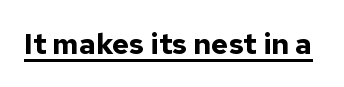
{"serif": "no", "italic": "no", "bold": "yes", "weight": "bold", "width": "normal", "stroke_contrast": "low", "x_height": "medium", "monospaced": "no", "underline": "yes", "letter_spacing": "normal", "letter_spacing_em": 0.0, "glyph_px": 29}
